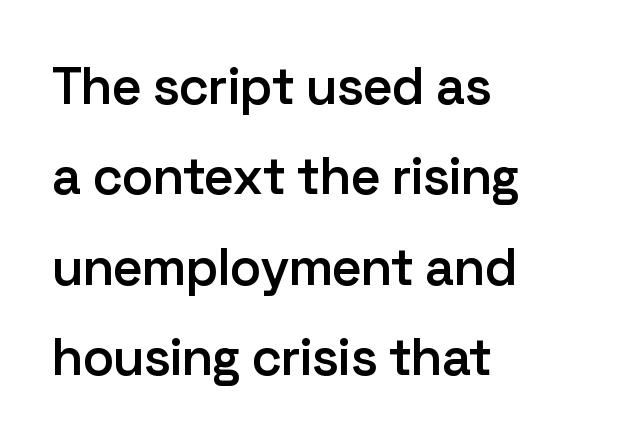
If you drew a line through each stem, it would be perfectly vertical. Examine the stroke ends and you'll find no serifs. Think of a printed novel: that variable character pitch is what you see here. The text block is weighted toward the left margin, trailing off unevenly rightward. Spacing between characters is what you'd get straight out of the box.
